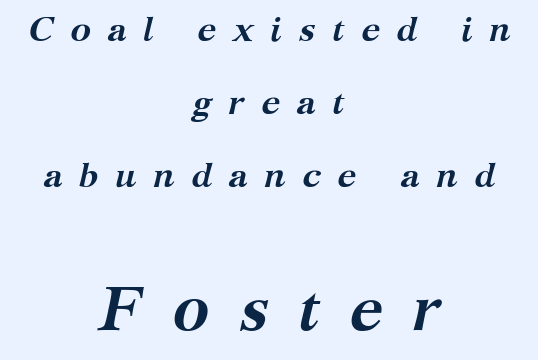
Words appear elongated and porous because spacing is wide. Are there feet on the stems? There are — it's a serif. Rule under the text: the space is simply empty. Does the bottom block carry the larger type? Yes, it does. Yep, that's italic — everything's leaning.
